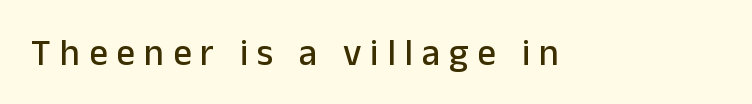
{"serif": "no", "italic": "no", "width": "normal", "stroke_contrast": "low", "x_height": "medium", "monospaced": "no", "underline": "no", "letter_spacing": "wide", "letter_spacing_em": 0.24, "glyph_px": 37}
